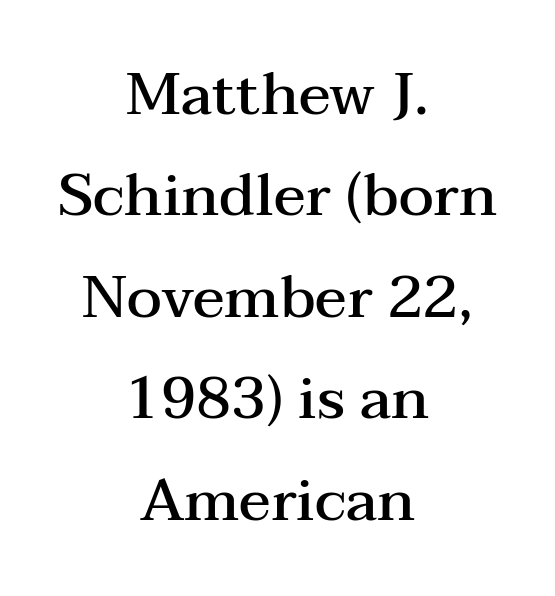
The image shows 59 px semibold, wide serif type, upright; set centered, line spacing 1.72x, normal letter spacing, not underlined; medium stroke contrast and a medium x-height.
